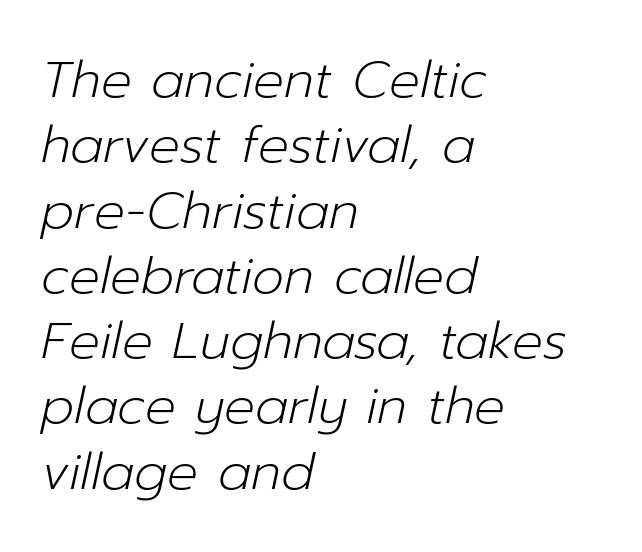
When letters slant like this, we call the style italic. Do the characters align in a grid? No, the font is proportional. In terms of leading, this rendering sits right in the middle. Only glyphs here, with clear space below each row.
